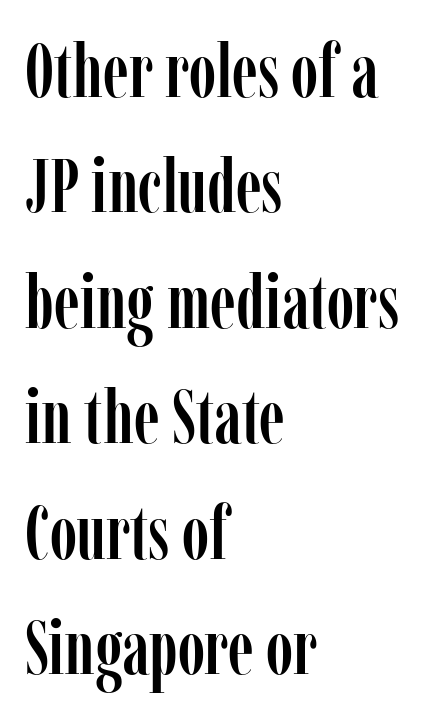
The image shows 75 px condensed serif type, upright; set left-aligned, normal line spacing (1.54x), normal letter spacing, not underlined; low stroke contrast and a medium x-height.
